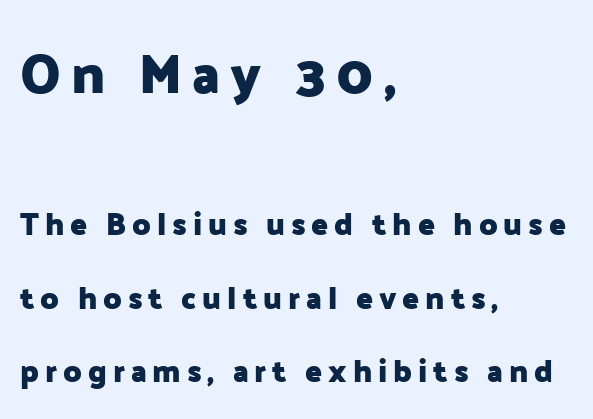
Q: Is the text bold? A: Yes.
Q: Is the text italic (slanted)? A: No, it is upright.
Q: Is the typeface a serif or a sans-serif typeface? A: Sans-serif.
Q: Is the text underlined? A: No.
Q: How is the paragraph aligned? A: Left-aligned.
Q: Is the spacing between lines tight, normal or loose? A: Loose.
Q: Which block of text is set in a larger size, the first (top) or the second (bottom)? A: The first (top) one.
Q: Width (condensed, normal, or wide)? A: Normal.
Q: Stroke contrast? A: Low.
Q: x-height? A: Medium.
Q: Monospaced? A: No.
